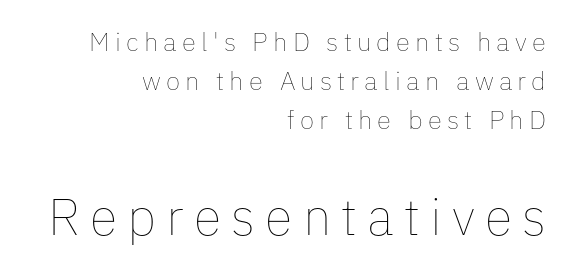
Q: Is the text bold? A: No.
Q: Is the text italic (slanted)? A: No, it is upright.
Q: Is the text underlined? A: No.
Q: How is the paragraph aligned? A: Right-aligned.
Q: Is the spacing between letters normal or unusually wide? A: Unusually wide.
Q: Is the spacing between lines tight, normal or loose? A: Normal.
Q: Which block of text is set in a larger size, the first (top) or the second (bottom)? A: The second (bottom) one.
Q: Width (condensed, normal, or wide)? A: Normal.
Q: Stroke contrast? A: Low.
Q: x-height? A: Medium.
Q: Monospaced? A: No.
